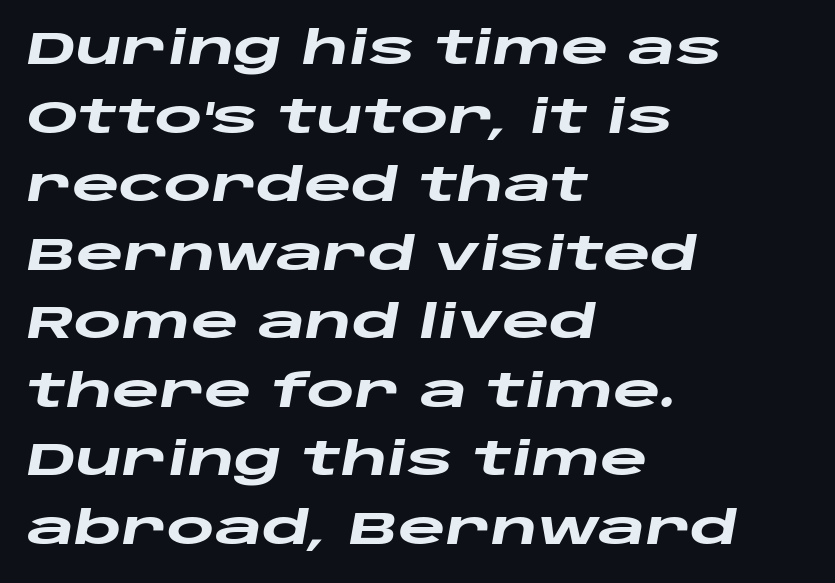
{"italic": "yes", "lean": "right", "slant_degrees": 10, "bold": "yes", "weight": "heavy", "width": "wide", "stroke_contrast": "low", "x_height": "large", "monospaced": "no", "underline": "no", "align": "left", "line_spacing": "normal", "line_spacing_ratio": 1.49, "letter_spacing": "normal", "letter_spacing_em": 0.0, "glyph_px": 46}
